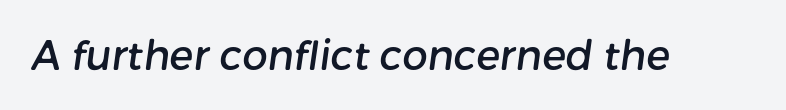
The face used here is proportionally spaced, like ordinary book or web type. The letters carry no serifs — their stems end cleanly without finishing strokes. Each row of text sits above clean, open space. The tracking reads as untouched default to a designer's eye.
